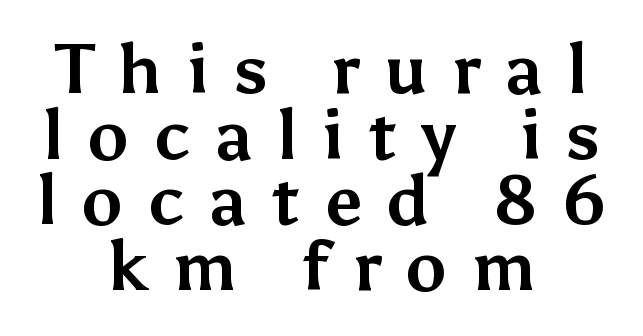
Q: Is the text bold? A: Yes.
Q: Is the text italic (slanted)? A: No, it is upright.
Q: Is the typeface a serif or a sans-serif typeface? A: Sans-serif.
Q: Is the text underlined? A: No.
Q: How is the paragraph aligned? A: Centered.
Q: Is the spacing between letters normal or unusually wide? A: Unusually wide.
Q: Is the spacing between lines tight, normal or loose? A: Tight.
Q: Width (condensed, normal, or wide)? A: Normal.
Q: Stroke contrast? A: Medium.
Q: x-height? A: Medium.
Q: Monospaced? A: No.
